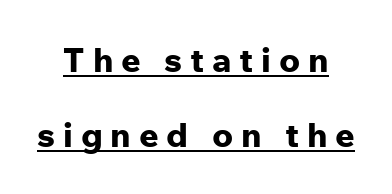
Q: Is the text bold? A: Yes.
Q: Is the text italic (slanted)? A: No, it is upright.
Q: Is the typeface a serif or a sans-serif typeface? A: Sans-serif.
Q: Is the text underlined? A: Yes.
Q: How is the paragraph aligned? A: Centered.
Q: Is the spacing between letters normal or unusually wide? A: Unusually wide.
Q: Is the spacing between lines tight, normal or loose? A: Loose.
Q: Width (condensed, normal, or wide)? A: Normal.
Q: Stroke contrast? A: Low.
Q: x-height? A: Medium.
Q: Monospaced? A: No.
